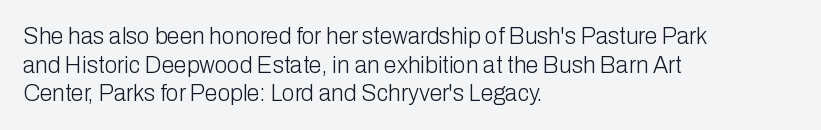
Beneath every word, the page is bare. On a weight scale, this lands at 450 or below. Look at the tracking — it's just the regular setting, nothing added. The typesetter chose a ragged-right arrangement here. Upright lettering throughout.
